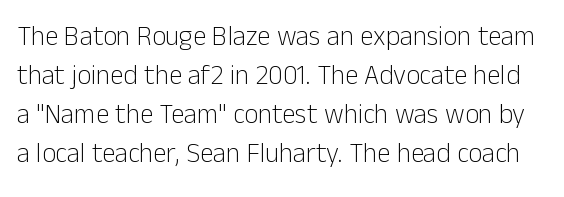
The image shows 27 px text type, upright; set normal line spacing (1.44x), normal letter spacing, not underlined.
